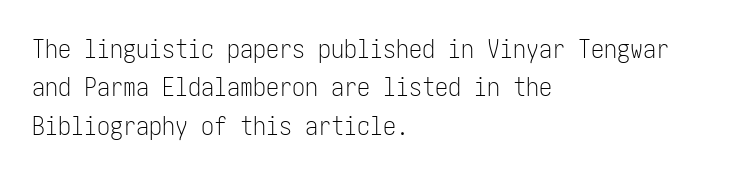
{"italic": "no", "bold": "no", "underline": "no", "align": "left", "line_spacing": "normal", "line_spacing_ratio": 1.48, "letter_spacing": "normal", "letter_spacing_em": 0.0, "glyph_px": 26}
